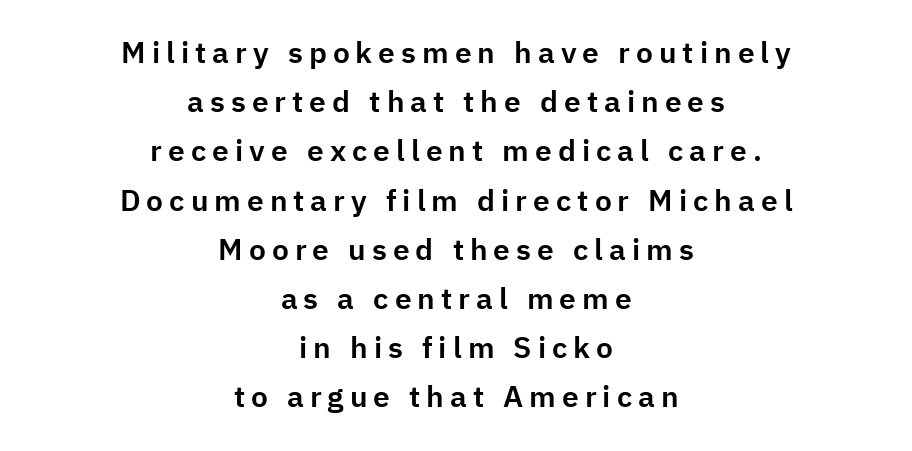
{"serif": "no", "italic": "no", "width": "normal", "stroke_contrast": "low", "x_height": "medium", "monospaced": "no", "underline": "no", "align": "center", "line_spacing": "normal", "line_spacing_ratio": 1.64, "letter_spacing": "wide", "letter_spacing_em": 0.2, "glyph_px": 30}
